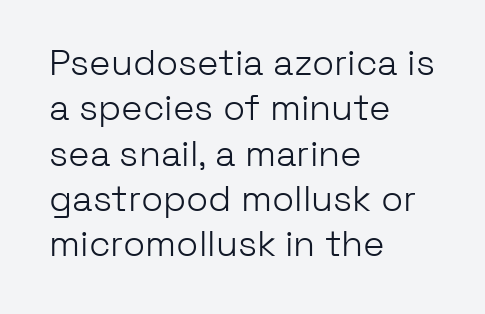
Q: Is the text bold? A: No.
Q: Is the text italic (slanted)? A: No, it is upright.
Q: Is the typeface a serif or a sans-serif typeface? A: Sans-serif.
Q: Is the text underlined? A: No.
Q: How is the paragraph aligned? A: Left-aligned.
Q: Is the spacing between letters normal or unusually wide? A: Normal.
Q: Is the spacing between lines tight, normal or loose? A: Normal.
Q: Width (condensed, normal, or wide)? A: Normal.
Q: Stroke contrast? A: Low.
Q: x-height? A: Medium.
Q: Monospaced? A: No.
